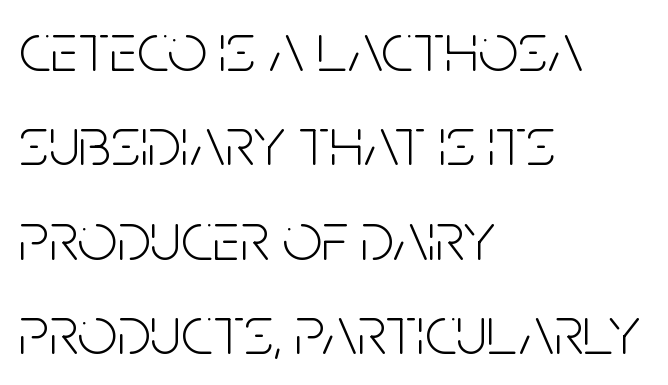
The setting favours the left margin, as ordinary paragraphs usually do. The passage shown is typeset with a sans-serif family. Is this a heavy cut? Hardly; it is regular or lighter. Vertical spacing — default. Underlining? Definitely not there.
